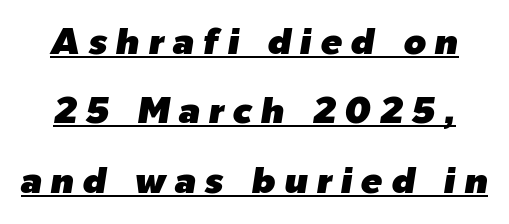
Q: Is the text italic (slanted)? A: Yes, it leans right by about 9 degrees.
Q: Is the text underlined? A: Yes.
Q: Is the spacing between letters normal or unusually wide? A: Unusually wide.
Q: Is the spacing between lines tight, normal or loose? A: Loose.
Q: Width (condensed, normal, or wide)? A: Normal.
Q: Stroke contrast? A: Low.
Q: x-height? A: Medium.
Q: Monospaced? A: No.
